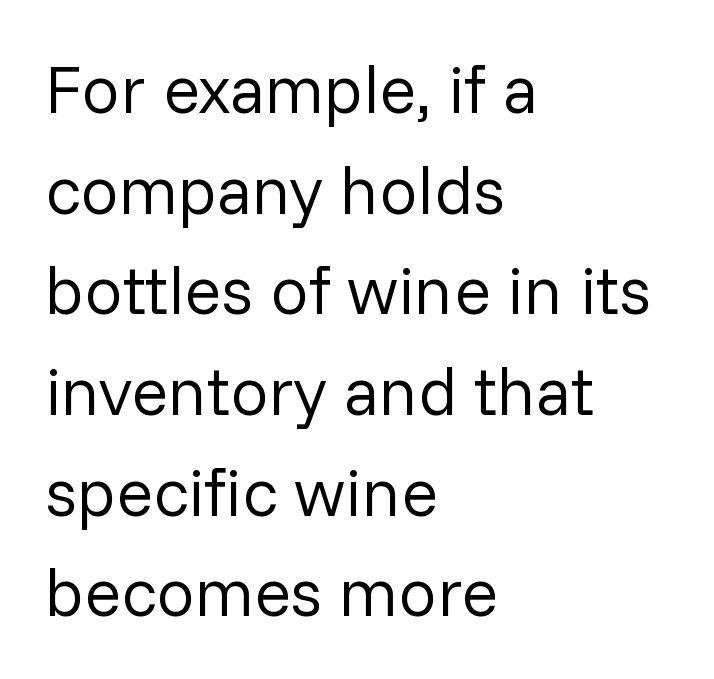
Spacing verdict: proportional, widths tailored to each character. The line-height multiplier appears to be the usual default. Every character sits straight up, as roman type does. Stems here are at most as thick as an everyday book face.
